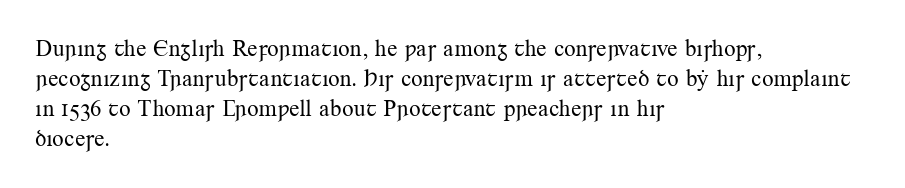
Teacher's note: observe the even left margin — that is flush-left alignment. Does extra space separate the letters? No, they use regular spacing. In terms of posture, this sample is upright. The glyphs are unaccompanied by any horizontal stroke below them. The lines sit at an ordinary, default distance from one another.
